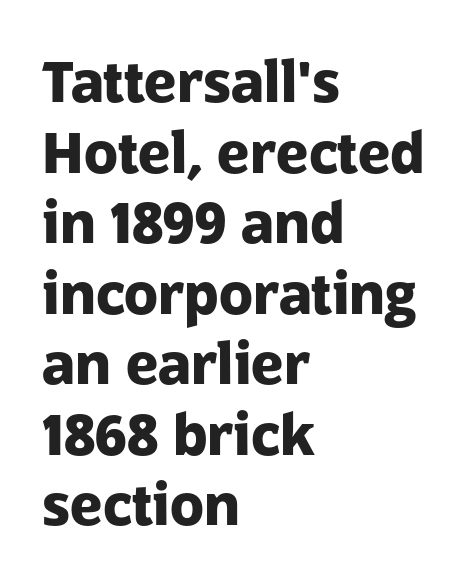
The image shows 56 px heavy sans-serif type, upright; set left-aligned, normal line spacing (1.26x), normal letter spacing, not underlined; low stroke contrast and a medium x-height.
